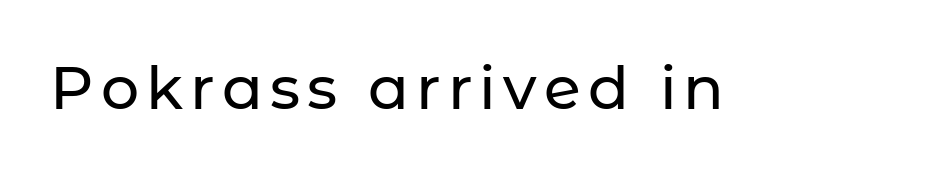
Q: Is the text italic (slanted)? A: No, it is upright.
Q: Is the typeface a serif or a sans-serif typeface? A: Sans-serif.
Q: Is the text underlined? A: No.
Q: Width (condensed, normal, or wide)? A: Normal.
Q: Stroke contrast? A: Low.
Q: x-height? A: Medium.
Q: Monospaced? A: No.
